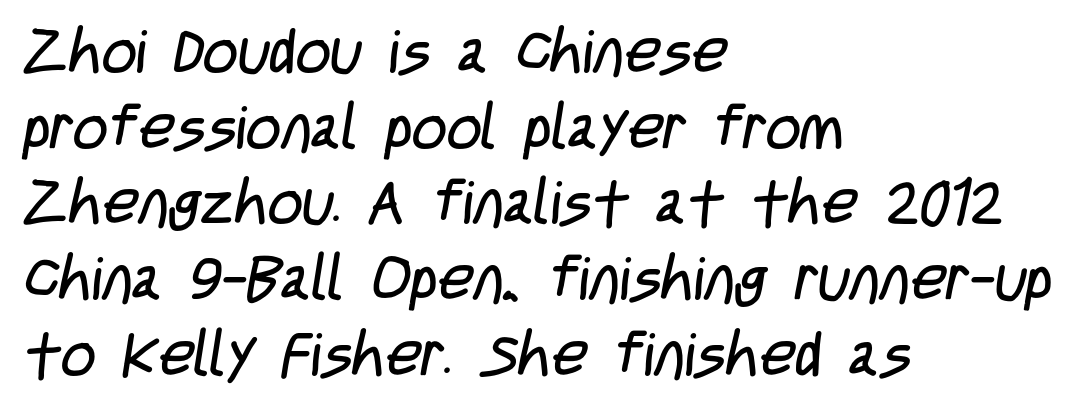
Q: Is the text bold? A: No.
Q: Is the typeface a serif or a sans-serif typeface? A: Sans-serif.
Q: Is the text underlined? A: No.
Q: How is the paragraph aligned? A: Left-aligned.
Q: Is the spacing between letters normal or unusually wide? A: Normal.
Q: Width (condensed, normal, or wide)? A: Condensed.
Q: Stroke contrast? A: Low.
Q: x-height? A: Large.
Q: Monospaced? A: No.
